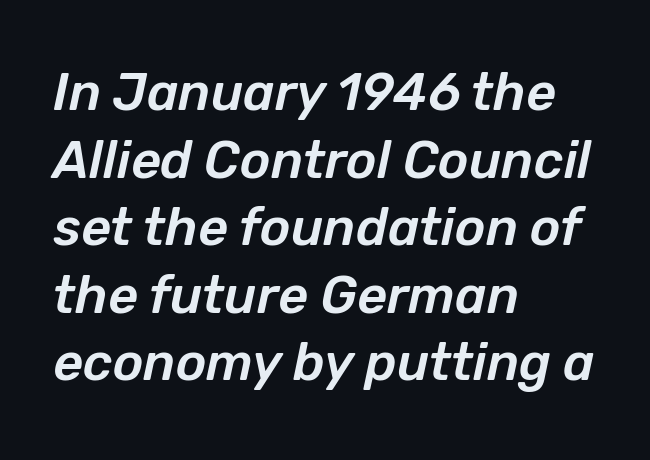
Q: Is the text italic (slanted)? A: Yes, it leans right by about 12 degrees.
Q: Is the text underlined? A: No.
Q: How is the paragraph aligned? A: Left-aligned.
Q: Is the spacing between letters normal or unusually wide? A: Normal.
Q: Is the spacing between lines tight, normal or loose? A: Normal.
Q: Width (condensed, normal, or wide)? A: Normal.
Q: Stroke contrast? A: Low.
Q: x-height? A: Medium.
Q: Monospaced? A: No.
